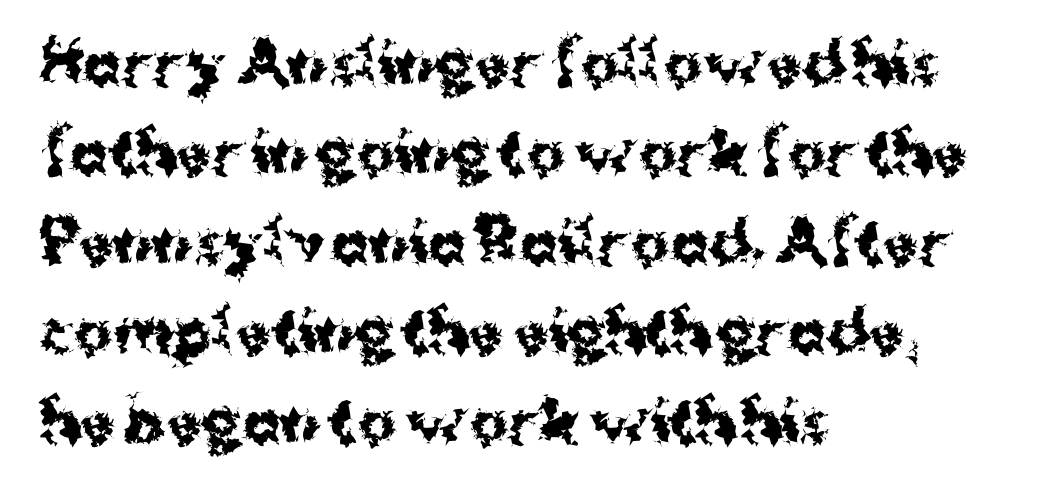
The image shows 57 px bold sans-serif type, upright; set left-aligned, normal line spacing (1.57x), normal letter spacing, not underlined; medium stroke contrast and a medium x-height.
